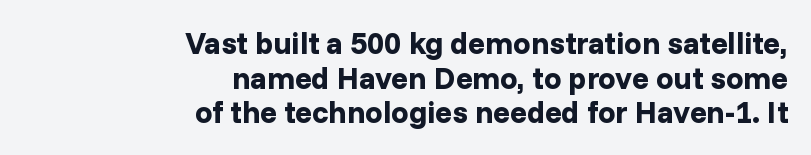
The image shows 31 px bold sans-serif type, upright; set right-aligned, tight line spacing (1.12x), normal letter spacing, not underlined; low stroke contrast and a medium x-height.
